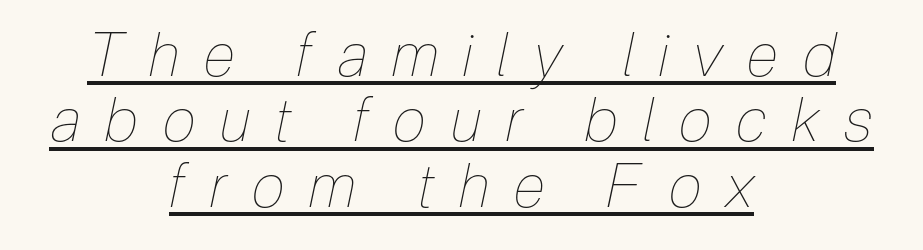
The image shows 60 px thin, condensed type, italic (leaning right); set centered, tight line spacing (1.09x), unusually wide letter spacing (+0.42 em), underlined; low stroke contrast and a medium x-height.
